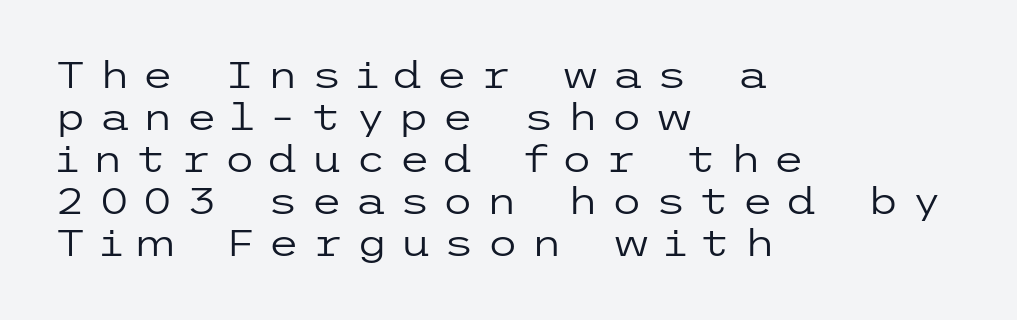
Only glyphs here, with clear space below each row. The passage shown has open, widely tracked lettering throughout. This reads as an unemphasized weight, regular at the heaviest. This sample uses a sans-serif face.
